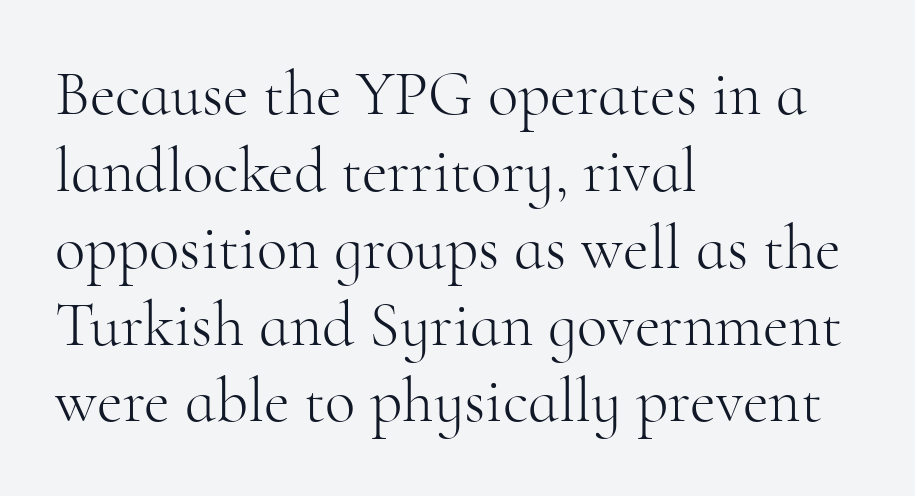
A typesetter would mark this as roman, not italic. The strokes carry an ordinary text weight at most. Compared with a centered layout, this one pins lines to the left instead. The typeface chosen for these lines features serifs.
